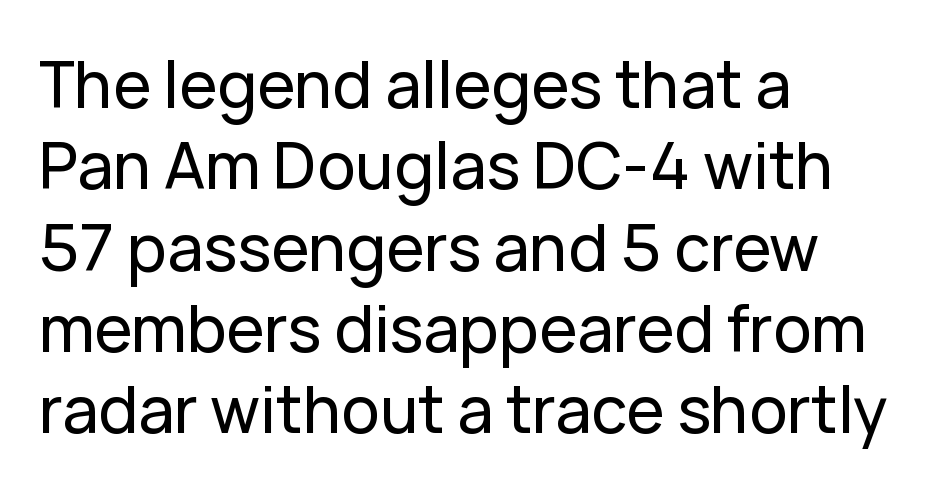
The passage shown has conventional tracking throughout. Unlike italic type, these characters show no tilt at all. In terms of leading, this rendering sits right in the middle. Typographically, this falls in the sans-serif category. The space directly below the letters is spotless.
